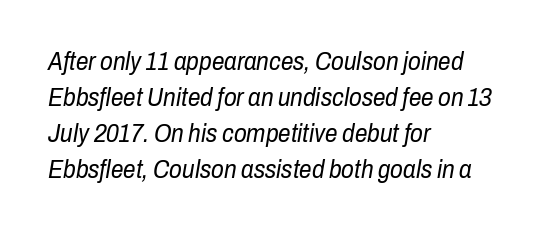
Slanted lettering throughout. A light-to-regular cut is what we see here. One glance says typical: line gaps are just what's usual. This rendering features lettering with no underline. Horizontal alignment here is leftward, the default for most running prose.
